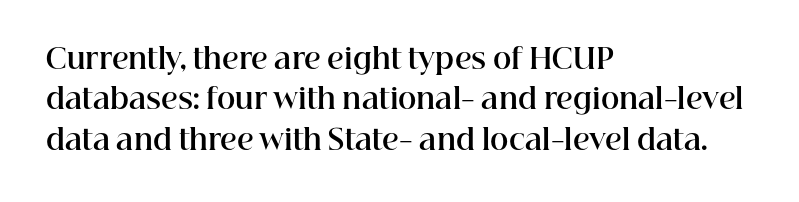
These lines are set flush left with a ragged right edge. Observe the serifs anchoring each vertical stroke in this sample. No extra tracking has been applied to these lines. The passage shown is typed in a proportional face where columns would drift. Each glyph is drawn with heavy, bold strokes.
